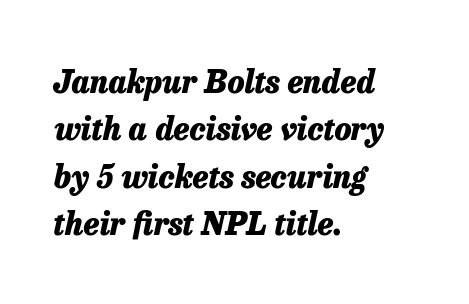
{"italic": "yes", "lean": "right", "slant_degrees": 13, "bold": "yes", "weight": "heavy", "width": "normal", "stroke_contrast": "low", "x_height": "medium", "monospaced": "no", "underline": "no", "align": "left", "line_spacing": "normal", "line_spacing_ratio": 1.53, "letter_spacing": "normal", "letter_spacing_em": 0.0, "glyph_px": 31}
